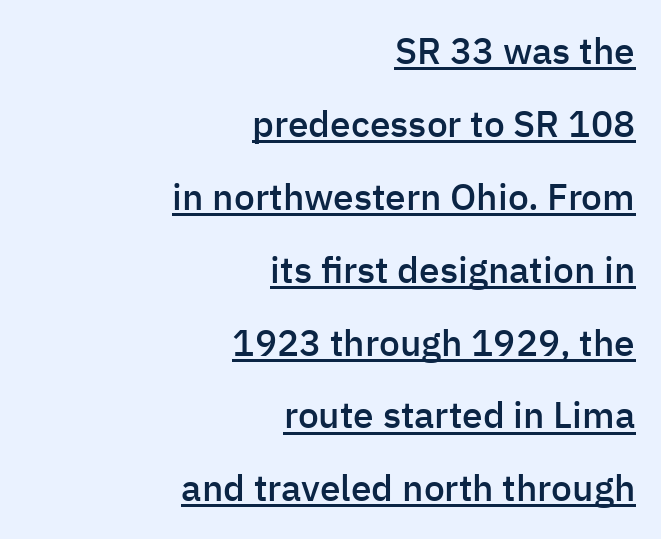
Line ends are locked; line starts wander. The passage shown stacks its lines with a broad gap. Rendered with straight, roman letterforms. Examine the stroke ends and you'll find no serifs. The passage shown is typed in a proportional face where columns would drift. A baseline rule has been typeset under these characters.
